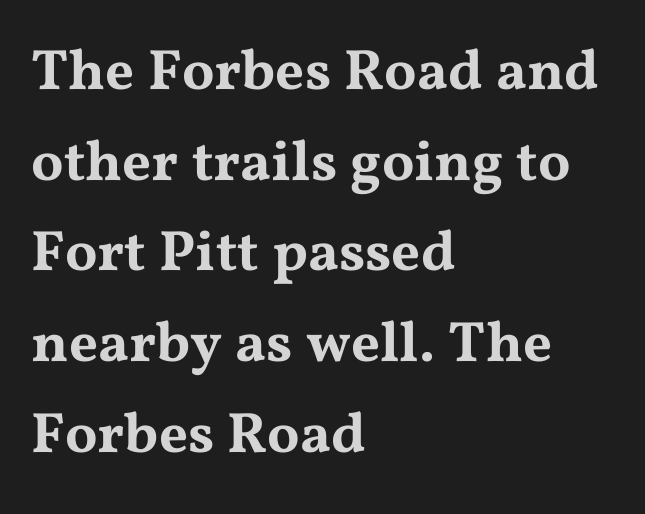
Rows of type keep a routine distance in the vertical direction. The rendering shows small feet on the letterforms — a serif design. No extra tracking has been applied to these lines. Italic: no, the glyphs are upright roman. Lines of text with bare space underneath. Proportional: the letters do not fall into vertical columns.
